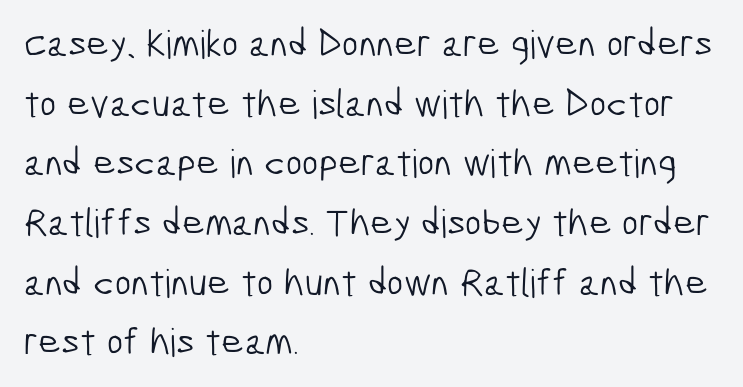
{"serif": "no", "bold": "no", "weight": "light", "width": "condensed", "stroke_contrast": "low", "x_height": "medium", "monospaced": "no", "underline": "no", "align": "left", "line_spacing": "normal", "line_spacing_ratio": 1.53, "letter_spacing": "normal", "letter_spacing_em": 0.0, "glyph_px": 39}
